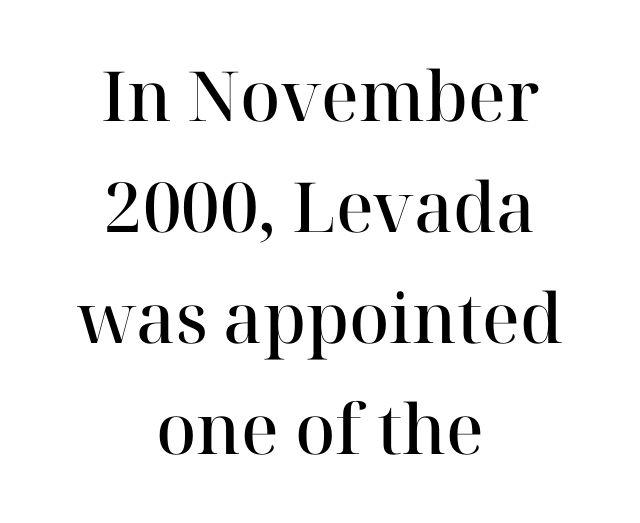
{"serif": "yes", "italic": "no", "bold": "semi", "weight": "semibold", "width": "normal", "stroke_contrast": "high", "x_height": "medium", "monospaced": "no", "underline": "no", "align": "center", "line_spacing": "normal", "line_spacing_ratio": 1.61, "letter_spacing": "normal", "letter_spacing_em": 0.0, "glyph_px": 69}
